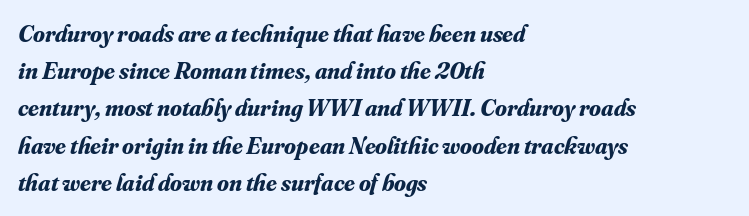
The image shows 24 px bold type, italic (leaning right); set left-aligned, normal line spacing (1.55x), normal letter spacing, not underlined.
